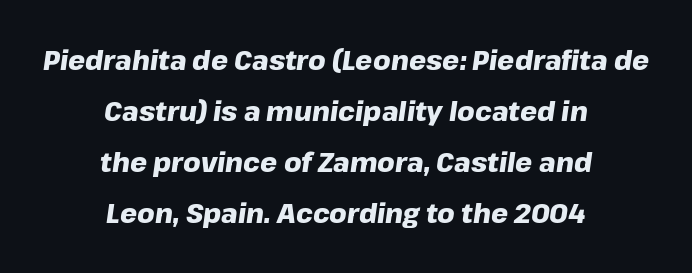
The image shows 27 px bold type, italic (leaning right); set centered, line spacing 1.89x, normal letter spacing, not underlined.
